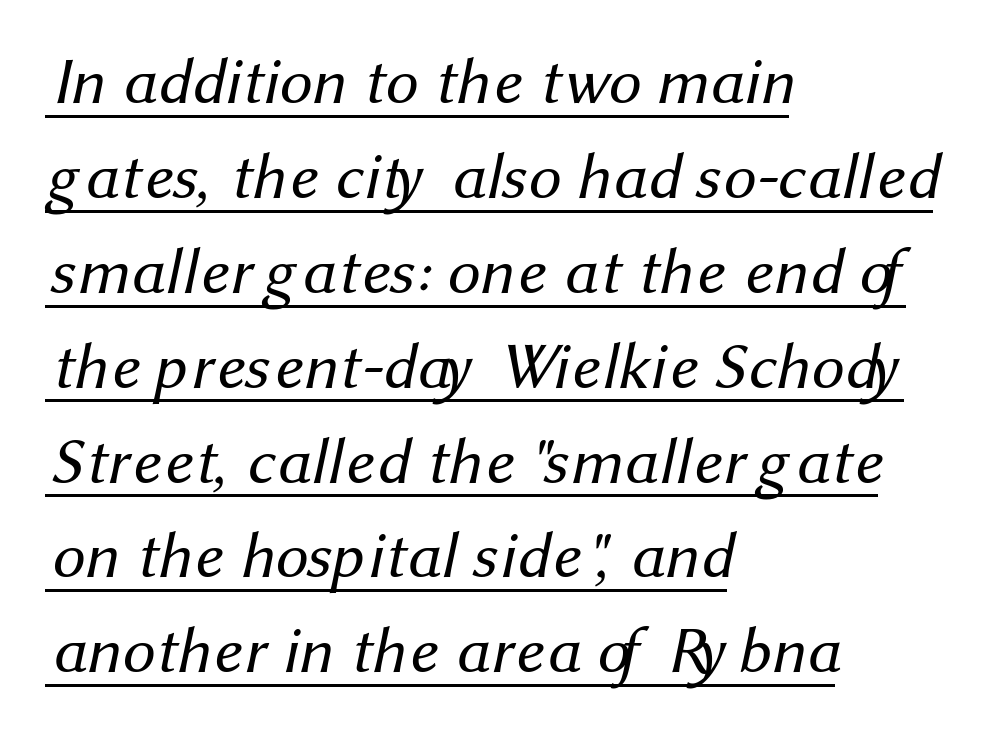
{"serif": "no", "bold": "no", "weight": "regular", "width": "normal", "stroke_contrast": "medium", "x_height": "medium", "monospaced": "no", "underline": "yes", "align": "left", "line_spacing": "normal", "line_spacing_ratio": 1.46, "letter_spacing": "normal", "letter_spacing_em": 0.0, "glyph_px": 65}
